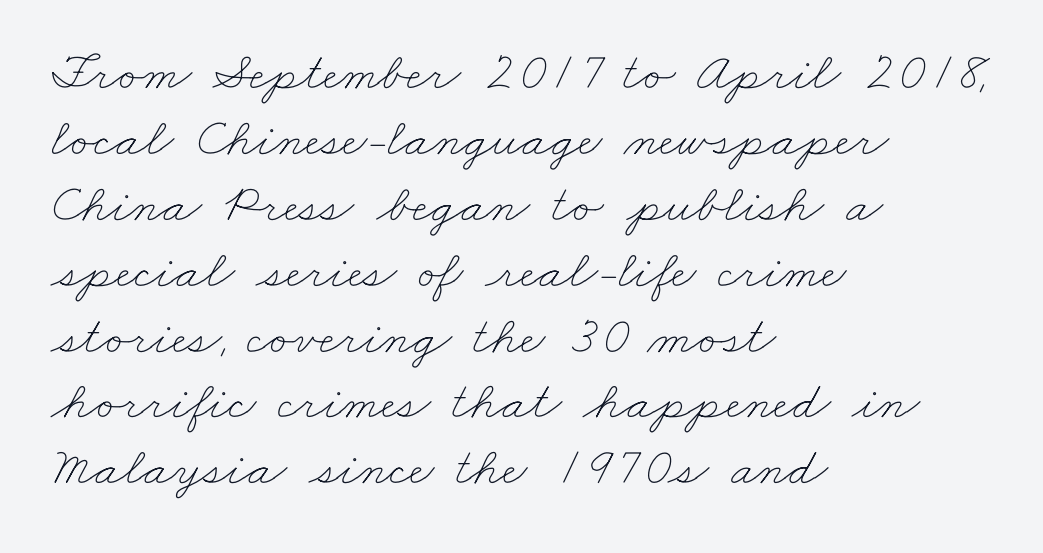
The image shows 54 px thin, wide type; set left-aligned, line spacing 1.22x, normal letter spacing, not underlined; low stroke contrast and a small x-height.
